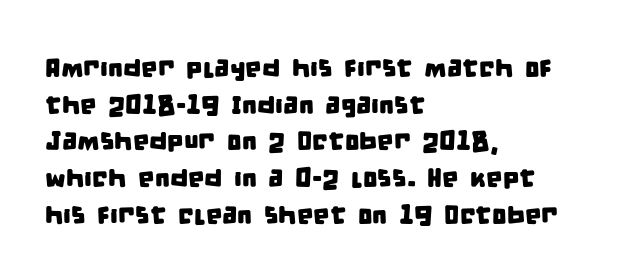
Q: Is the text underlined? A: No.
Q: How is the paragraph aligned? A: Left-aligned.
Q: Is the spacing between letters normal or unusually wide? A: Normal.
Q: Is the spacing between lines tight, normal or loose? A: Normal.
